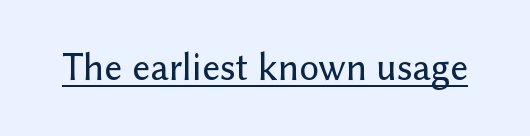
{"serif": "no", "italic": "no", "width": "normal", "stroke_contrast": "low", "x_height": "medium", "monospaced": "no", "underline": "yes", "letter_spacing": "normal", "letter_spacing_em": 0.0, "glyph_px": 39}
